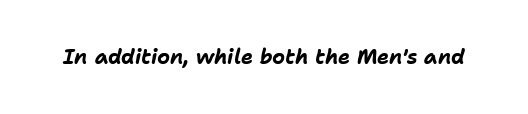
The image shows 20 px bold type, italic (leaning right); set normal letter spacing, not underlined.
